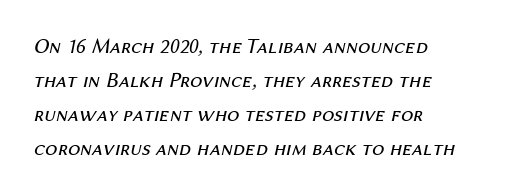
Q: Is the text bold? A: No.
Q: Is the text italic (slanted)? A: Yes, it leans right by about 12 degrees.
Q: Is the text underlined? A: No.
Q: How is the paragraph aligned? A: Left-aligned.
Q: Is the spacing between letters normal or unusually wide? A: Normal.
Q: Is the spacing between lines tight, normal or loose? A: Normal.
